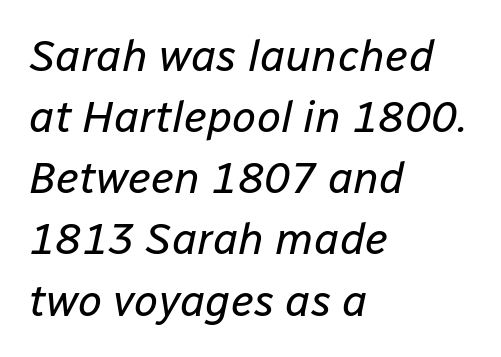
{"italic": "yes", "lean": "right", "slant_degrees": 12, "bold": "no", "weight": "regular", "width": "normal", "stroke_contrast": "low", "x_height": "medium", "monospaced": "no", "underline": "no", "align": "left", "line_spacing": "normal", "line_spacing_ratio": 1.39, "letter_spacing": "normal", "letter_spacing_em": 0.0, "glyph_px": 44}
